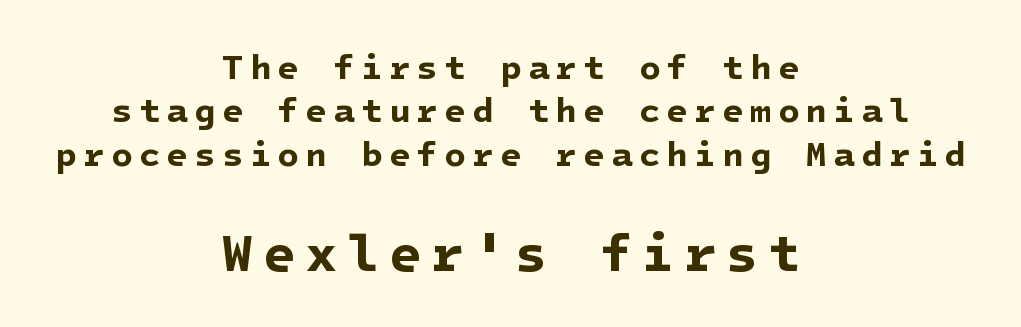
Scale increases going downward across the two blocks. Unmarked baselines from the first word to the last. Font category for this specimen: sans-serif. Notice how thick the strokes are: this is what a full bold looks like.
